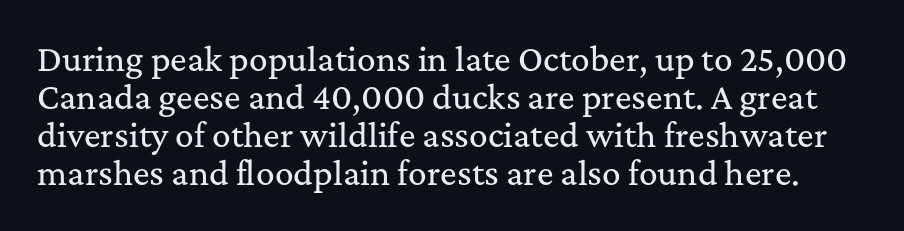
Q: Is the text italic (slanted)? A: No, it is upright.
Q: Is the typeface a serif or a sans-serif typeface? A: Serif.
Q: Is the text underlined? A: No.
Q: Is the spacing between letters normal or unusually wide? A: Normal.
Q: Width (condensed, normal, or wide)? A: Normal.
Q: Stroke contrast? A: Medium.
Q: x-height? A: Medium.
Q: Monospaced? A: No.
